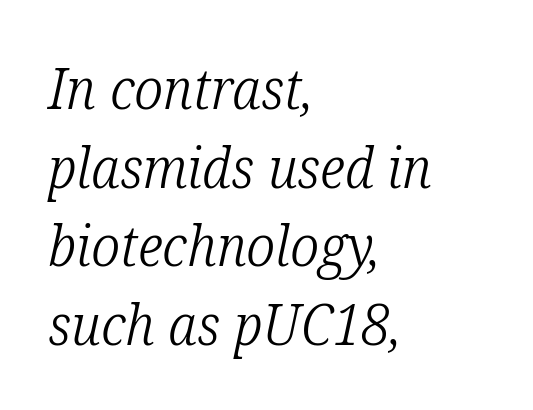
{"serif": "yes", "italic": "yes", "lean": "right", "slant_degrees": 12, "bold": "no", "weight": "light", "width": "condensed", "stroke_contrast": "low", "x_height": "medium", "monospaced": "no", "underline": "no", "align": "left", "line_spacing": "normal", "line_spacing_ratio": 1.38, "letter_spacing": "normal", "letter_spacing_em": 0.0, "glyph_px": 57}
